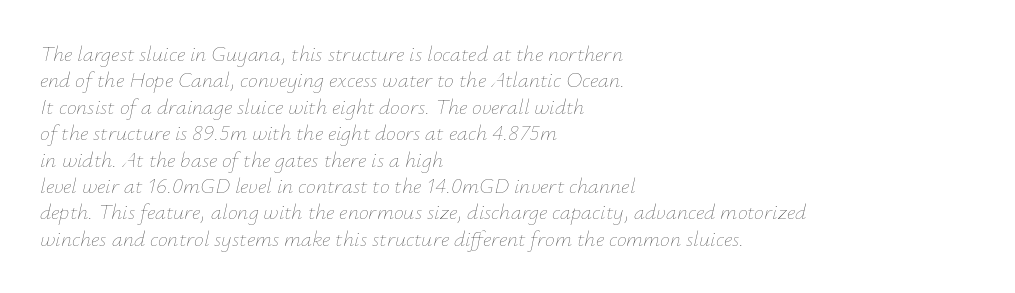
The lettering tilts uniformly, giving the passage an italic look. This is not heavy type; no bold has been used. Horizontal alignment here is leftward, the default for most running prose. Honestly, the letter spacing is just normal — you wouldn't notice it. Rule under the text: the space is simply empty.
